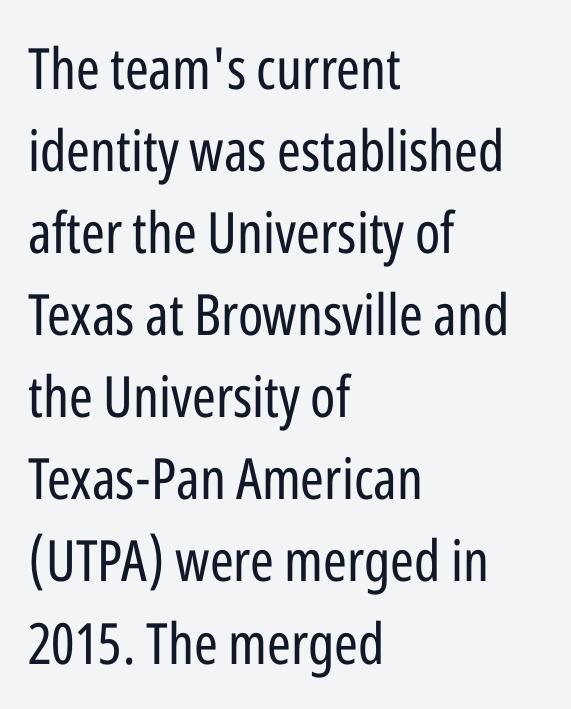
Q: Is the text bold? A: No.
Q: Is the text italic (slanted)? A: No, it is upright.
Q: Is the typeface a serif or a sans-serif typeface? A: Sans-serif.
Q: Is the text underlined? A: No.
Q: How is the paragraph aligned? A: Left-aligned.
Q: Is the spacing between letters normal or unusually wide? A: Normal.
Q: Is the spacing between lines tight, normal or loose? A: Normal.
Q: Width (condensed, normal, or wide)? A: Condensed.
Q: Stroke contrast? A: Low.
Q: x-height? A: Medium.
Q: Monospaced? A: No.
